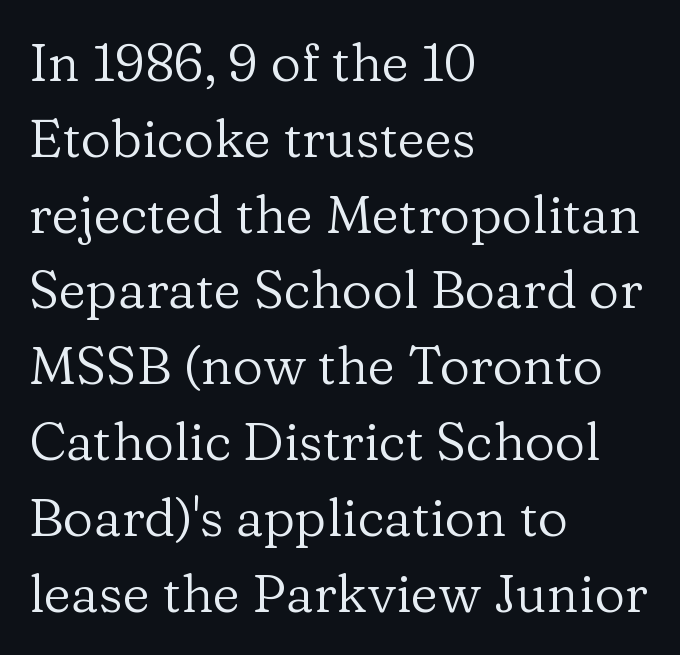
This sample uses an upright cut, with every glyph sitting square on the baseline. Is this a sans? No — the strokes have serifs. Alignment: flush left. The space between consecutive lines is moderate. The gap between lines stays unmarked. Compared with typical body copy, the letter spacing here is the same.
